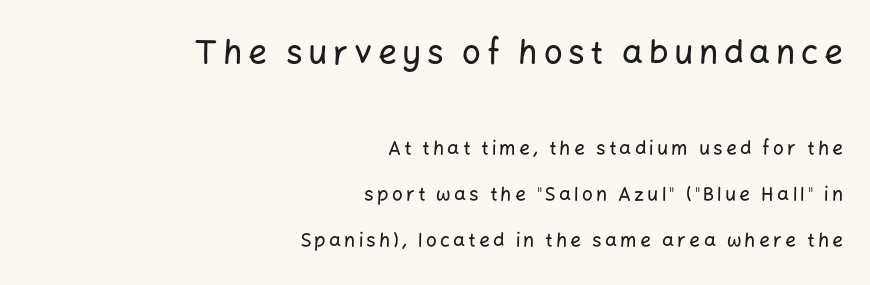
Line endings align vertically; line beginnings do not. If you drew a line through each stem, it would be perfectly vertical. This sample trades compactness for vertical openness between lines. Descenders are the only things crossing below the line. The composition opens big and finishes small. The typeface chosen for these lines omits serifs.
